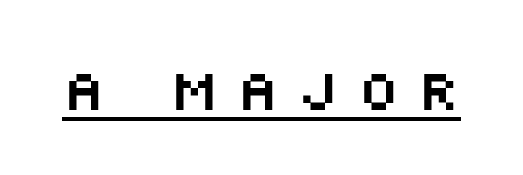
{"serif": "no", "italic": "no", "width": "wide", "stroke_contrast": "medium", "x_height": "large", "monospaced": "no", "underline": "yes", "letter_spacing": "wide", "letter_spacing_em": 0.29, "glyph_px": 58}
